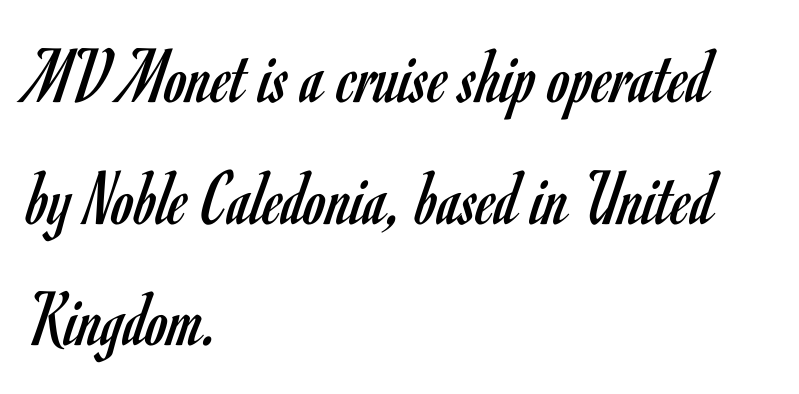
The characters are drawn with everyday or finer stroke widths. Note the varied advance widths — an 'i' is clearly narrower than an 'm'. No feet cap the strokes, marking this as sans-serif type. Leading: standard.
